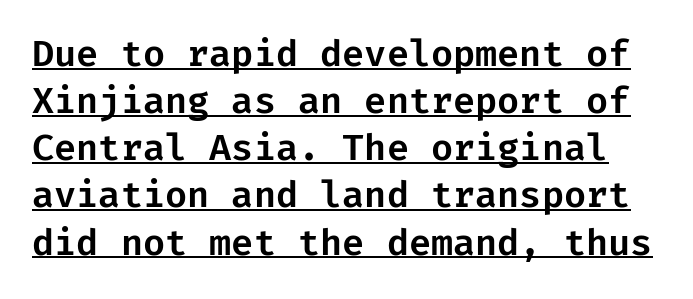
Leading: standard. Honestly, the underline is the first thing you notice here. No extra tracking has been applied to these lines. Notice how the stems are strictly vertical — no italics here. A typesetter would label this face a sans.
